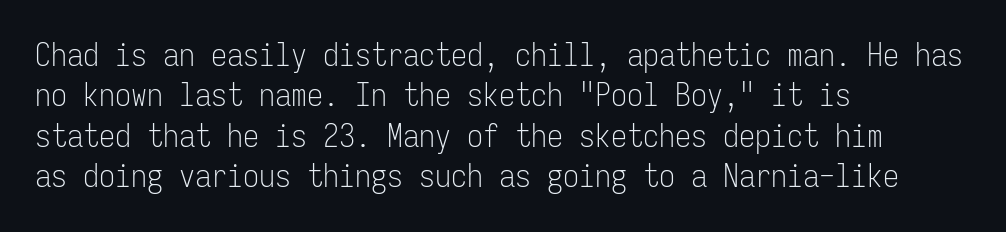
{"serif": "no", "italic": "no", "bold": "no", "weight": "light", "width": "condensed", "stroke_contrast": "low", "x_height": "medium", "monospaced": "yes", "underline": "no", "align": "left", "line_spacing": "normal", "line_spacing_ratio": 1.26, "letter_spacing": "normal", "letter_spacing_em": 0.0, "glyph_px": 32}
